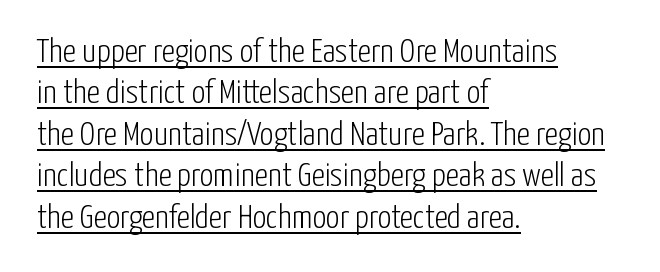
The image shows 34 px light, condensed sans-serif type, upright; set left-aligned, line spacing 1.22x, normal letter spacing, underlined; low stroke contrast and a medium x-height.
